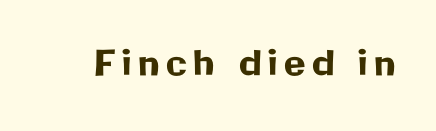
{"serif": "no", "italic": "no", "width": "normal", "stroke_contrast": "low", "x_height": "medium", "monospaced": "no", "underline": "no", "glyph_px": 35}
